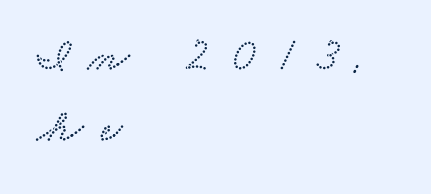
Q: Is the typeface a serif or a sans-serif typeface? A: Serif.
Q: Is the text underlined? A: No.
Q: How is the paragraph aligned? A: Left-aligned.
Q: Is the spacing between letters normal or unusually wide? A: Unusually wide.
Q: Is the spacing between lines tight, normal or loose? A: Normal.
Q: Width (condensed, normal, or wide)? A: Wide.
Q: Stroke contrast? A: Low.
Q: x-height? A: Small.
Q: Monospaced? A: No.
